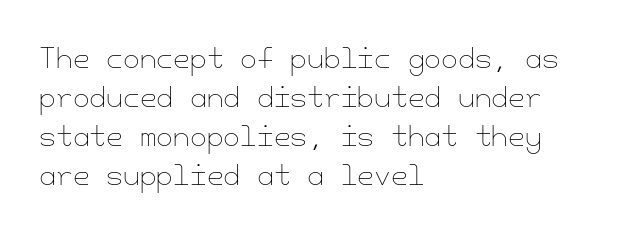
Default kerning and tracking; the words read as compact shapes. No heavy texture on the line: the type isn't bold. A roman cut, with each character standing at attention. Notice how the passage keeps a crisp vertical edge on the left only. Bare-footed words on every line.
